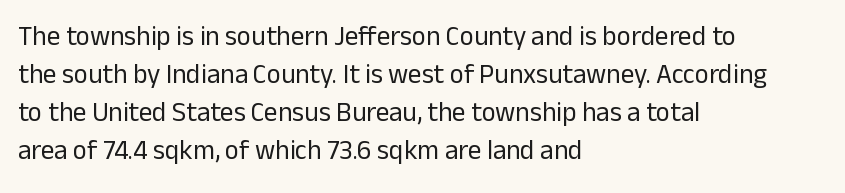
The image shows 27 px text type, upright; set left-aligned, normal line spacing (1.41x), normal letter spacing, not underlined.
